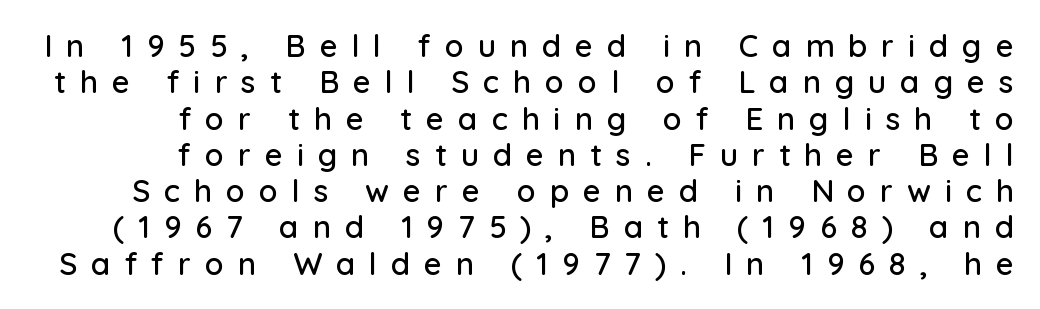
The type family on display is of the sans-serif kind. Glance below the letters and you will spot only blank space. Posture: vertical. Right-aligned paragraph, ragged on the left. You could not count columns in this text — the font is proportionally spaced.
